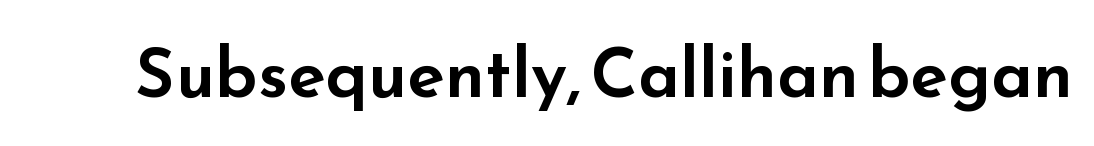
Looks like regular typesetting: each glyph gets only the width it needs. Notice how the stems are strictly vertical — no italics here. Does the type have serifs? No, each stem ends abruptly. Each row of text sits above clean, open space. Characters follow at the spacing the type designer built in.
